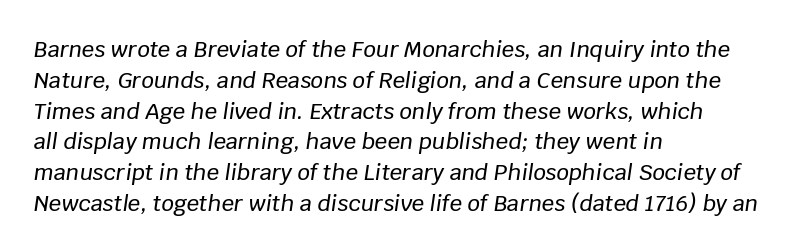
Q: Is the text italic (slanted)? A: Yes, it leans right by about 8 degrees.
Q: Is the text underlined? A: No.
Q: How is the paragraph aligned? A: Left-aligned.
Q: Is the spacing between letters normal or unusually wide? A: Normal.
Q: Is the spacing between lines tight, normal or loose? A: Normal.
